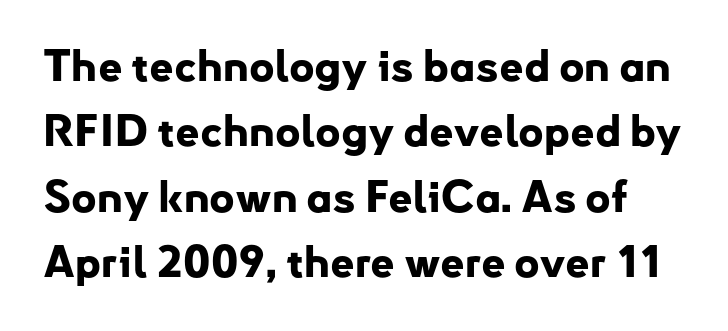
Serif or sans? Sans — the stroke terminals are bare. Heft: maximum for text — a bold. The passage shown is typed in a proportional face where columns would drift. The line texture is even and compact thanks to regular tracking. The space between consecutive lines is moderate. Letters rest on an invisible, unmarked baseline.
